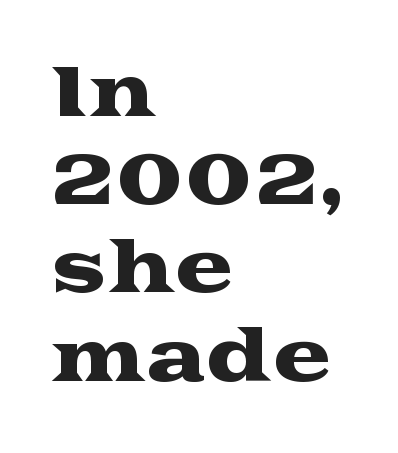
You can tell from the footed stems that serif type was used. Caption: standard tracking, unaltered. Where is the straight margin? On the left. Ordinary non-slanted type is in use. Quick note: underline off. How would I describe the line gaps? Plain and ordinary.
